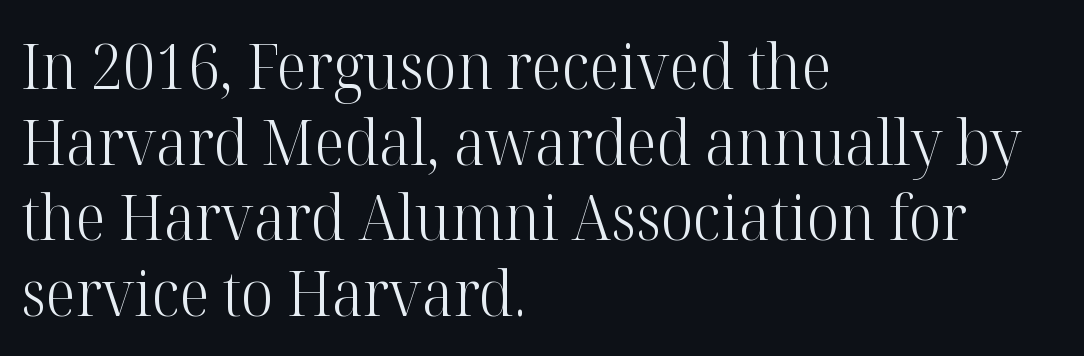
Q: Is the text bold? A: No.
Q: Is the text italic (slanted)? A: No, it is upright.
Q: Is the typeface a serif or a sans-serif typeface? A: Serif.
Q: Is the text underlined? A: No.
Q: How is the paragraph aligned? A: Left-aligned.
Q: Is the spacing between letters normal or unusually wide? A: Normal.
Q: Width (condensed, normal, or wide)? A: Normal.
Q: Stroke contrast? A: High.
Q: x-height? A: Medium.
Q: Monospaced? A: No.
